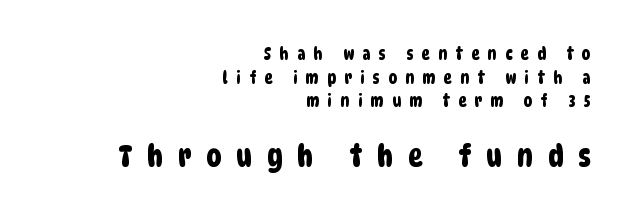
The image shows 30 px condensed sans-serif type; set right-aligned, normal line spacing (1.39x), unusually wide letter spacing (+0.5 em), not underlined; the second (bottom) block is 1.76x larger; low stroke contrast and a large x-height.
